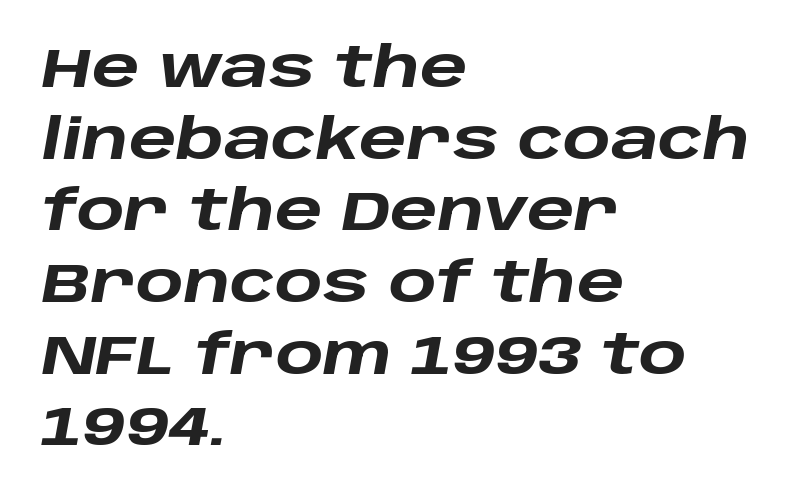
Q: Is the text bold? A: Yes.
Q: Is the text italic (slanted)? A: Yes, it leans right by about 10 degrees.
Q: Is the text underlined? A: No.
Q: How is the paragraph aligned? A: Left-aligned.
Q: Is the spacing between letters normal or unusually wide? A: Normal.
Q: Is the spacing between lines tight, normal or loose? A: Normal.
Q: Width (condensed, normal, or wide)? A: Wide.
Q: Stroke contrast? A: Low.
Q: x-height? A: Large.
Q: Monospaced? A: No.
